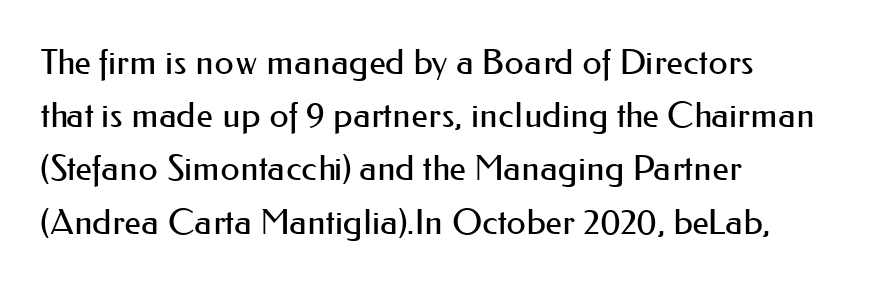
Q: Is the text bold? A: No.
Q: Is the text italic (slanted)? A: No, it is upright.
Q: Is the typeface a serif or a sans-serif typeface? A: Sans-serif.
Q: Is the text underlined? A: No.
Q: How is the paragraph aligned? A: Left-aligned.
Q: Is the spacing between letters normal or unusually wide? A: Normal.
Q: Is the spacing between lines tight, normal or loose? A: Normal.
Q: Width (condensed, normal, or wide)? A: Normal.
Q: Stroke contrast? A: Medium.
Q: x-height? A: Small.
Q: Monospaced? A: No.
